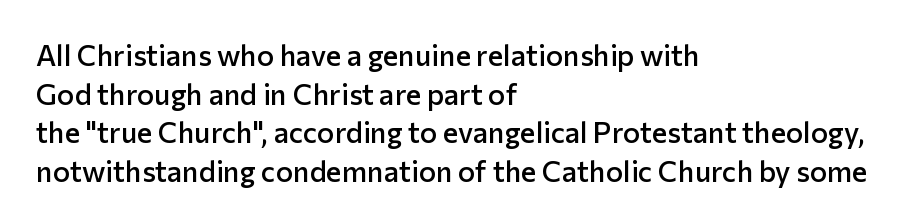
Posture: straight, roman, zero tilt. Quick note: underline off. Line starts are locked; line ends wander. Caption: standard tracking, unaltered.
